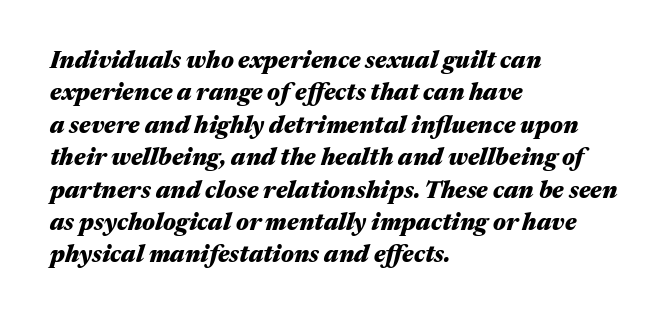
The image shows 24 px bold type, italic (leaning right); set left-aligned, normal line spacing (1.35x), normal letter spacing, not underlined.
